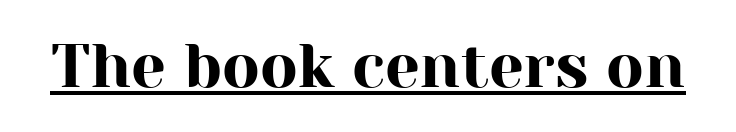
Q: Is the text italic (slanted)? A: No, it is upright.
Q: Is the typeface a serif or a sans-serif typeface? A: Serif.
Q: Is the text underlined? A: Yes.
Q: Is the spacing between letters normal or unusually wide? A: Normal.
Q: Width (condensed, normal, or wide)? A: Normal.
Q: Stroke contrast? A: High.
Q: x-height? A: Medium.
Q: Monospaced? A: No.
